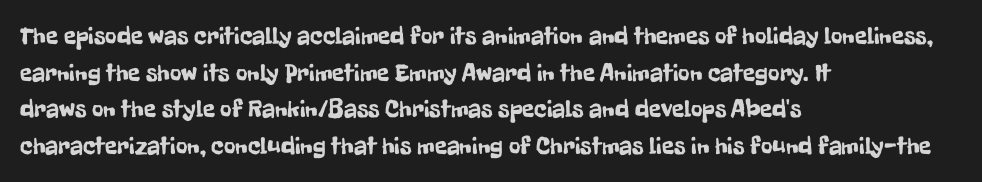
The image shows 25 px text type, upright; set left-aligned, normal line spacing (1.47x), normal letter spacing, not underlined.
